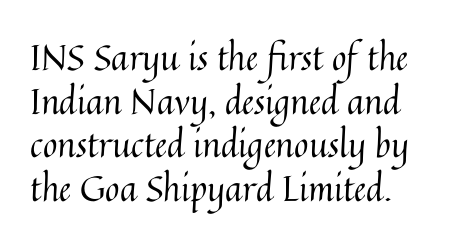
The image shows 35 px regular-weight type; set left-aligned, normal line spacing (1.25x), normal letter spacing, not underlined; medium stroke contrast and a medium x-height.
